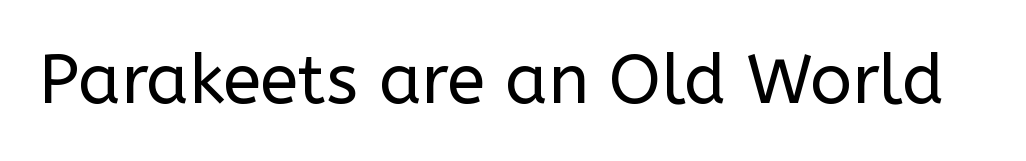
Bold? No — there's no thickening of the strokes. Words appear dense and cohesive because spacing is normal. Type without underlining. Nothing sits at the stroke ends, so this counts as sans-serif. This is the regular roman posture of the typeface. Think of a printed novel: that variable character pitch is what you see here.
